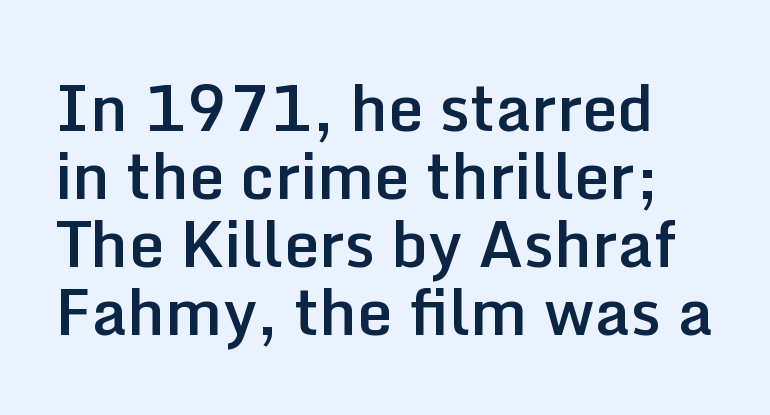
Q: Is the text bold? A: Semi-bold.
Q: Is the text italic (slanted)? A: No, it is upright.
Q: Is the typeface a serif or a sans-serif typeface? A: Sans-serif.
Q: Is the text underlined? A: No.
Q: Is the spacing between letters normal or unusually wide? A: Normal.
Q: Is the spacing between lines tight, normal or loose? A: Tight.
Q: Width (condensed, normal, or wide)? A: Normal.
Q: Stroke contrast? A: Low.
Q: x-height? A: Medium.
Q: Monospaced? A: No.
